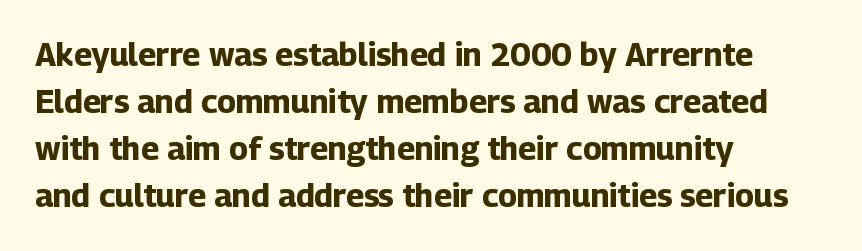
{"serif": "no", "italic": "no", "bold": "yes", "weight": "bold", "width": "normal", "stroke_contrast": "low", "x_height": "medium", "monospaced": "no", "underline": "no", "align": "left", "line_spacing": "normal", "line_spacing_ratio": 1.47, "letter_spacing": "normal", "letter_spacing_em": 0.0, "glyph_px": 32}
